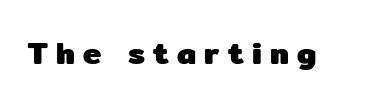
Q: Is the text bold? A: Yes.
Q: Is the text italic (slanted)? A: No, it is upright.
Q: Is the typeface a serif or a sans-serif typeface? A: Sans-serif.
Q: Is the text underlined? A: No.
Q: Is the spacing between letters normal or unusually wide? A: Unusually wide.
Q: Width (condensed, normal, or wide)? A: Normal.
Q: Stroke contrast? A: Low.
Q: x-height? A: Medium.
Q: Monospaced? A: No.
